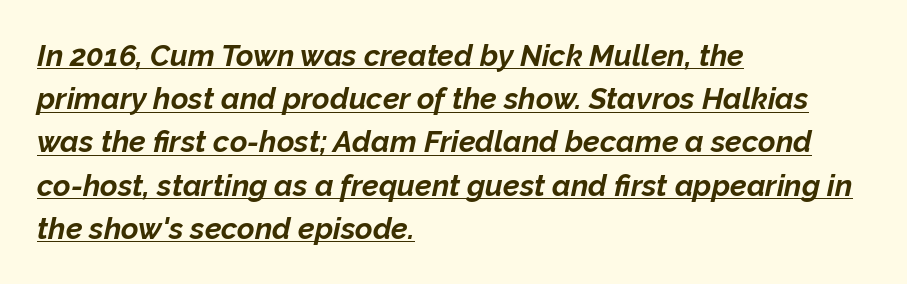
Q: Is the text bold? A: Yes.
Q: Is the text italic (slanted)? A: Yes, it leans right by about 12 degrees.
Q: Is the text underlined? A: Yes.
Q: How is the paragraph aligned? A: Left-aligned.
Q: Is the spacing between letters normal or unusually wide? A: Normal.
Q: Is the spacing between lines tight, normal or loose? A: Normal.
Q: Width (condensed, normal, or wide)? A: Normal.
Q: Stroke contrast? A: Low.
Q: x-height? A: Medium.
Q: Monospaced? A: No.
